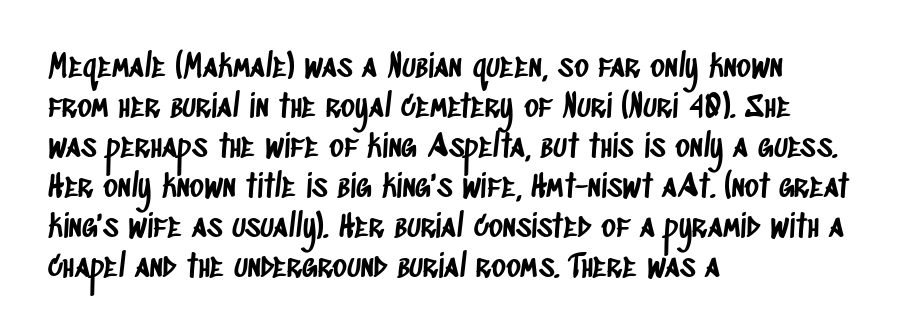
Q: Is the typeface a serif or a sans-serif typeface? A: Sans-serif.
Q: Is the text underlined? A: No.
Q: How is the paragraph aligned? A: Left-aligned.
Q: Is the spacing between letters normal or unusually wide? A: Normal.
Q: Is the spacing between lines tight, normal or loose? A: Normal.
Q: Width (condensed, normal, or wide)? A: Condensed.
Q: Stroke contrast? A: Low.
Q: x-height? A: Large.
Q: Monospaced? A: No.
